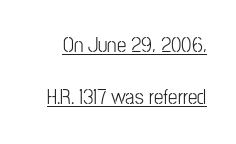
The image shows 21 px text type, upright; set loose line spacing (2.46x), normal letter spacing, underlined.
